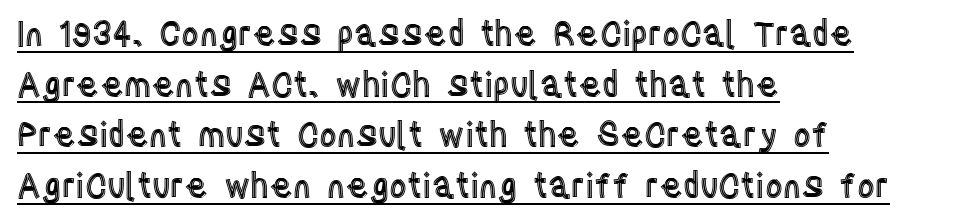
Q: Is the text italic (slanted)? A: No, it is upright.
Q: Is the text underlined? A: Yes.
Q: How is the paragraph aligned? A: Left-aligned.
Q: Is the spacing between letters normal or unusually wide? A: Normal.
Q: Is the spacing between lines tight, normal or loose? A: Normal.
Q: Width (condensed, normal, or wide)? A: Condensed.
Q: x-height? A: Large.
Q: Monospaced? A: No.
